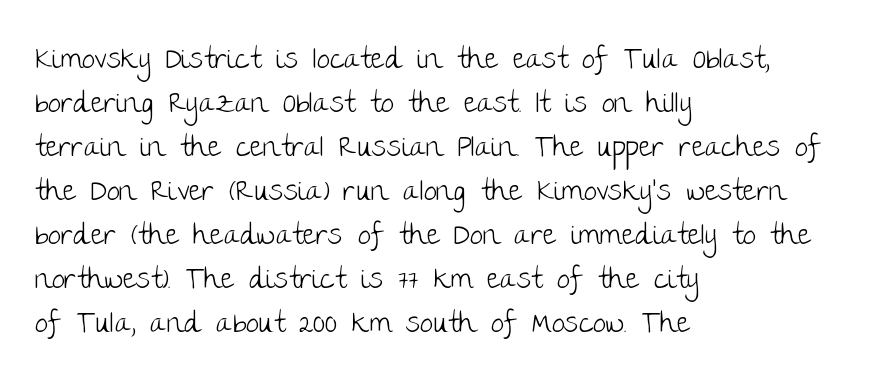
{"serif": "no", "italic": "no", "bold": "no", "weight": "light", "width": "normal", "stroke_contrast": "low", "x_height": "large", "monospaced": "no", "underline": "no", "align": "left", "line_spacing": "normal", "line_spacing_ratio": 1.52, "letter_spacing": "normal", "letter_spacing_em": 0.0, "glyph_px": 29}
